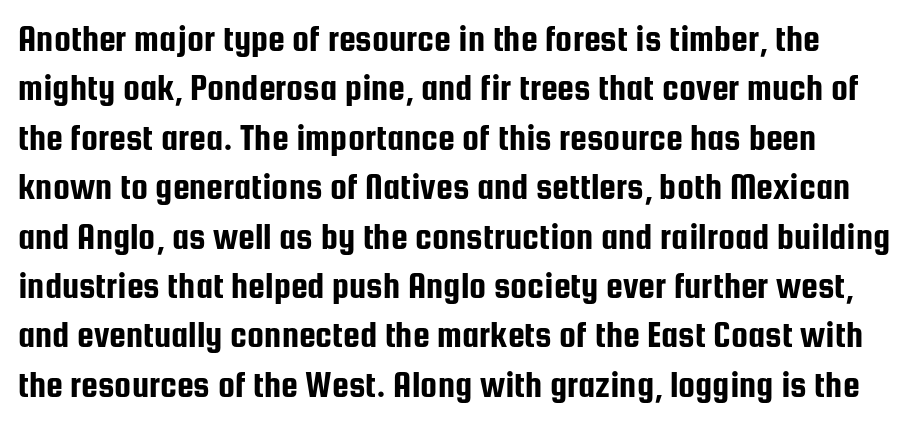
A typesetter would call this proportional, since set widths differ per character. Tall strokes in this sample are plumb rather than angled. Does extra space separate the letters? No, they use regular spacing. This block has exactly the height ordinary leading produces. The text was rendered using a sans face with plain stroke endings. Quick note: underline off.
